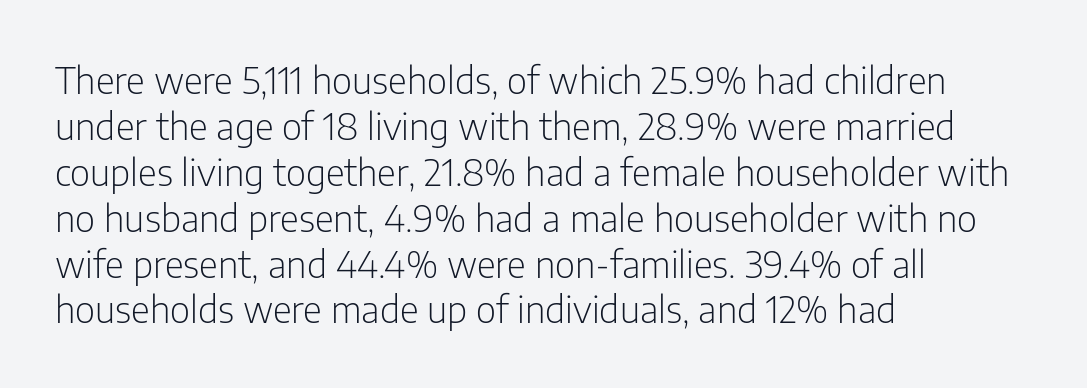
The image shows 37 px light, condensed sans-serif type, upright; set left-aligned, line spacing 1.24x, normal letter spacing, not underlined; low stroke contrast and a medium x-height.
